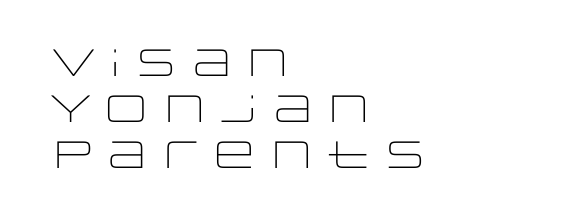
Do the characters align in a grid? No, the font is proportional. The typeface chosen for these lines omits serifs. The ragged edge is on the right, which tells us the setting is flush left. Style check: upright. Unmarked baselines from the first word to the last. Is the letter spacing exaggerated? No — it looks like the ordinary default.
